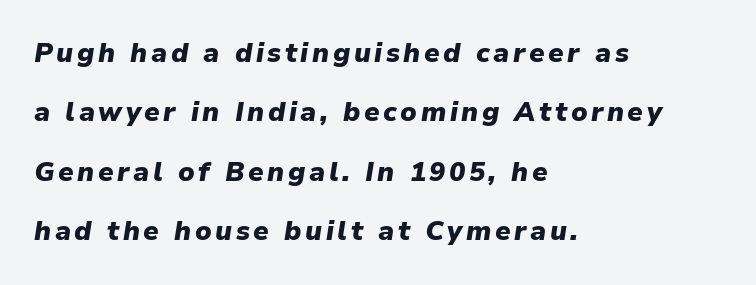
{"italic": "yes", "lean": "right", "slant_degrees": 9, "bold": "yes", "underline": "no", "align": "left", "line_spacing": "loose", "line_spacing_ratio": 2.2, "glyph_px": 27}
